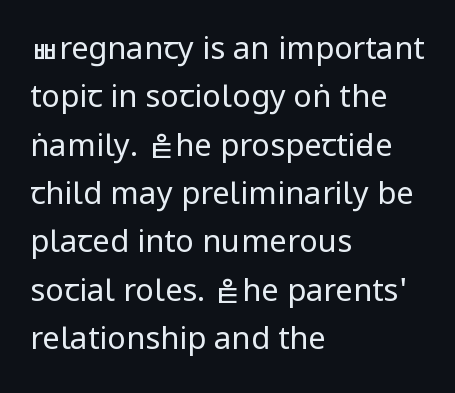
Q: Is the text bold? A: No.
Q: Is the text italic (slanted)? A: No, it is upright.
Q: Is the typeface a serif or a sans-serif typeface? A: Sans-serif.
Q: Is the text underlined? A: No.
Q: How is the paragraph aligned? A: Left-aligned.
Q: Is the spacing between letters normal or unusually wide? A: Normal.
Q: Is the spacing between lines tight, normal or loose? A: Normal.
Q: Width (condensed, normal, or wide)? A: Condensed.
Q: Stroke contrast? A: Low.
